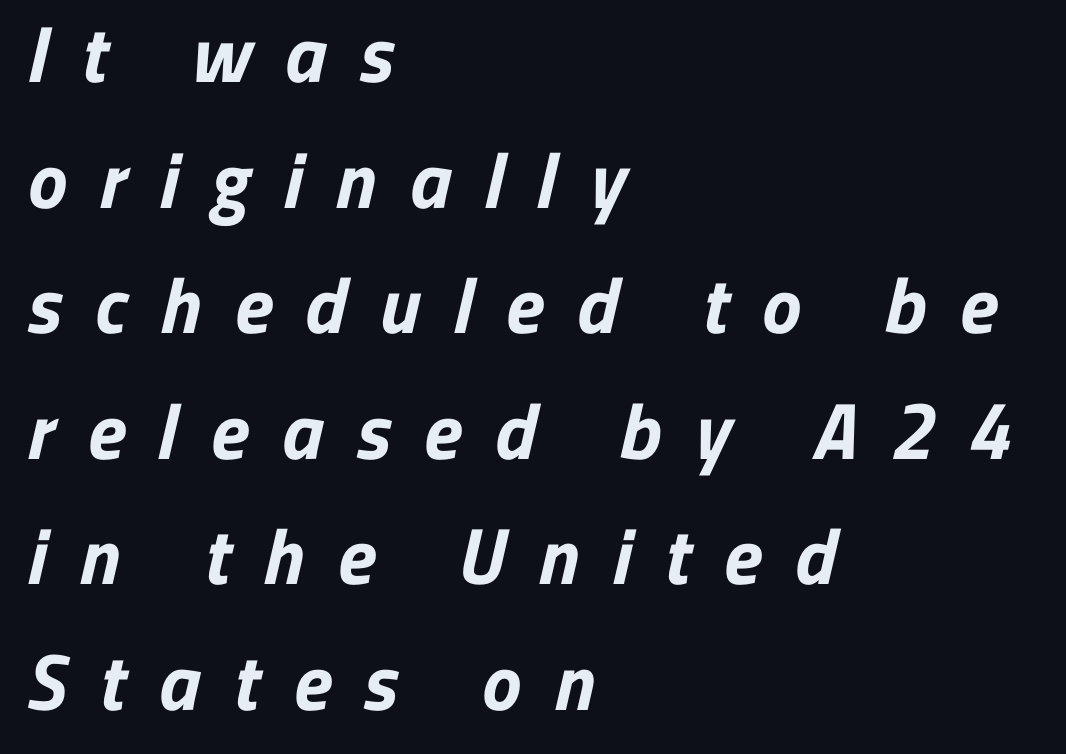
The image shows 79 px bold sans-serif type; set left-aligned, normal line spacing (1.59x), unusually wide letter spacing (+0.42 em), not underlined; low stroke contrast and a medium x-height.
